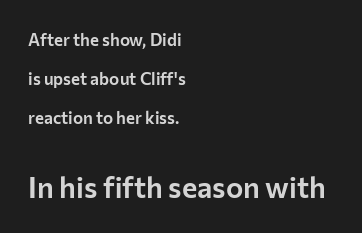
Q: Is the text italic (slanted)? A: No, it is upright.
Q: Is the typeface a serif or a sans-serif typeface? A: Sans-serif.
Q: Is the text underlined? A: No.
Q: How is the paragraph aligned? A: Left-aligned.
Q: Is the spacing between letters normal or unusually wide? A: Normal.
Q: Is the spacing between lines tight, normal or loose? A: Loose.
Q: Which block of text is set in a larger size, the first (top) or the second (bottom)? A: The second (bottom) one.
Q: Width (condensed, normal, or wide)? A: Normal.
Q: Stroke contrast? A: Low.
Q: x-height? A: Medium.
Q: Monospaced? A: No.
